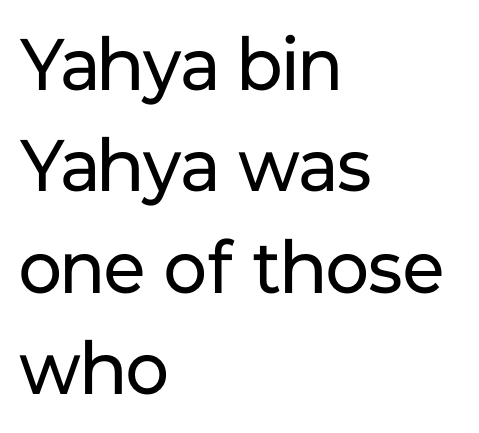
The lines sit at an ordinary, default distance from one another. Does extra space separate the letters? No, they use regular spacing. This is sans-serif lettering, the kind often seen on screens and signage. The specimen omits any rule beneath the text block's lines. If you drew a ruler down the left edge, every line would touch it.
